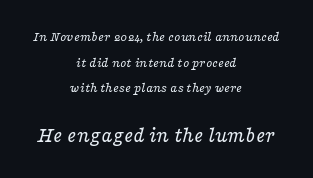
Q: Is the text bold? A: No.
Q: Is the text italic (slanted)? A: Yes, it leans right by about 16 degrees.
Q: Is the text underlined? A: No.
Q: How is the paragraph aligned? A: Centered.
Q: Is the spacing between letters normal or unusually wide? A: Normal.
Q: Which block of text is set in a larger size, the first (top) or the second (bottom)? A: The second (bottom) one.
